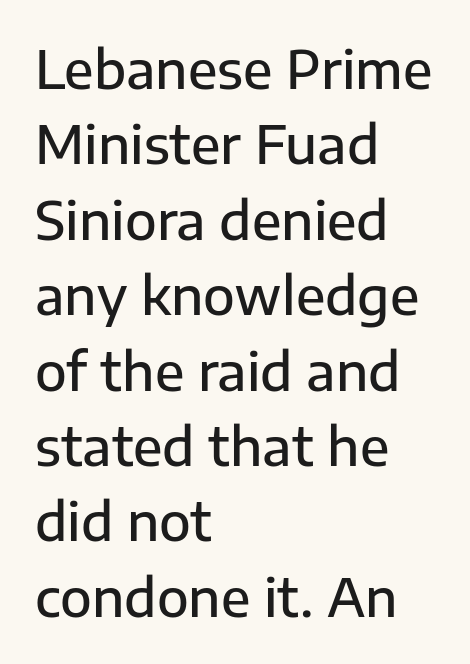
Q: Is the text bold? A: Semi-bold.
Q: Is the text italic (slanted)? A: No, it is upright.
Q: Is the typeface a serif or a sans-serif typeface? A: Sans-serif.
Q: Is the text underlined? A: No.
Q: How is the paragraph aligned? A: Left-aligned.
Q: Is the spacing between letters normal or unusually wide? A: Normal.
Q: Is the spacing between lines tight, normal or loose? A: Normal.
Q: Width (condensed, normal, or wide)? A: Normal.
Q: Stroke contrast? A: Low.
Q: x-height? A: Medium.
Q: Monospaced? A: No.
